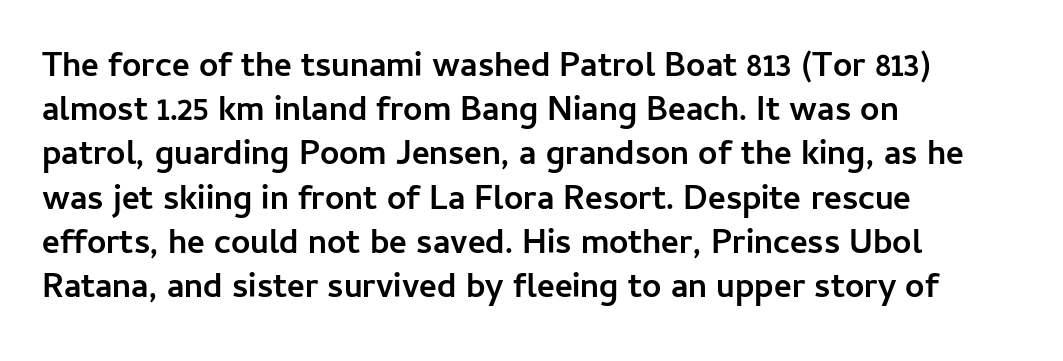
Q: Is the text bold? A: Yes.
Q: Is the text italic (slanted)? A: No, it is upright.
Q: Is the typeface a serif or a sans-serif typeface? A: Sans-serif.
Q: Is the text underlined? A: No.
Q: How is the paragraph aligned? A: Left-aligned.
Q: Is the spacing between letters normal or unusually wide? A: Normal.
Q: Is the spacing between lines tight, normal or loose? A: Normal.
Q: Width (condensed, normal, or wide)? A: Normal.
Q: Stroke contrast? A: Low.
Q: x-height? A: Medium.
Q: Monospaced? A: No.
